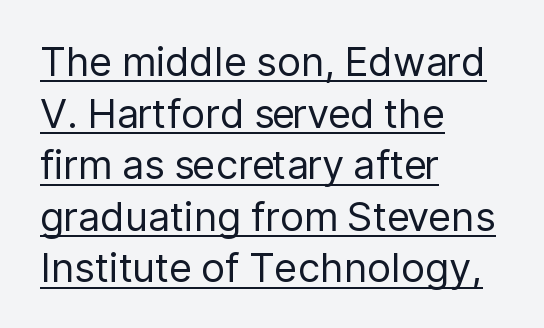
Descenders here cross a horizontal rule under the line. Posture: straight, roman, zero tilt. How would I describe the line gaps? Plain and ordinary. The type family on display is of the sans-serif kind. The setting favours the left margin, as ordinary paragraphs usually do. Bold? No — there's no thickening of the strokes.
